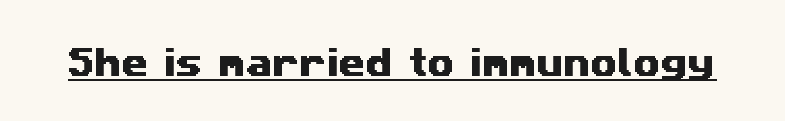
{"serif": "no", "width": "wide", "stroke_contrast": "medium", "x_height": "medium", "monospaced": "no", "underline": "yes", "letter_spacing": "normal", "letter_spacing_em": 0.0, "glyph_px": 31}
